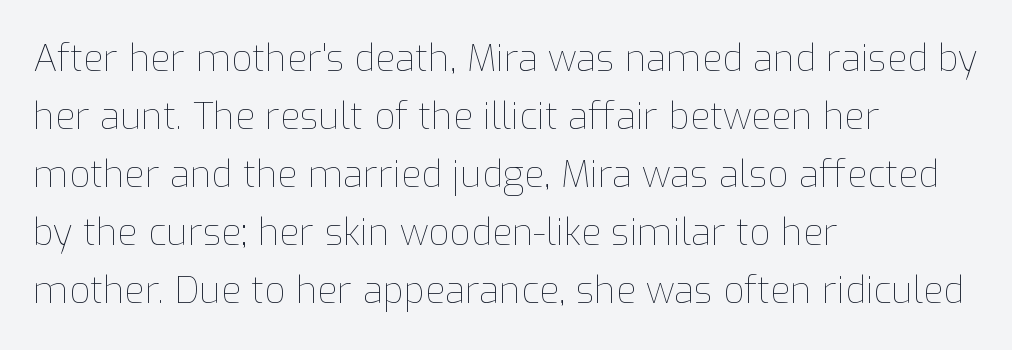
Whoever set this chose a conventional vertical rhythm. No italicization has been applied; the sample stays upright. A student would call this left alignment; a typographer would say flush left, rag right. The face used here is rendered with its standard letterfit. A bare baseline throughout the passage. Think of a printed novel: that variable character pitch is what you see here.
